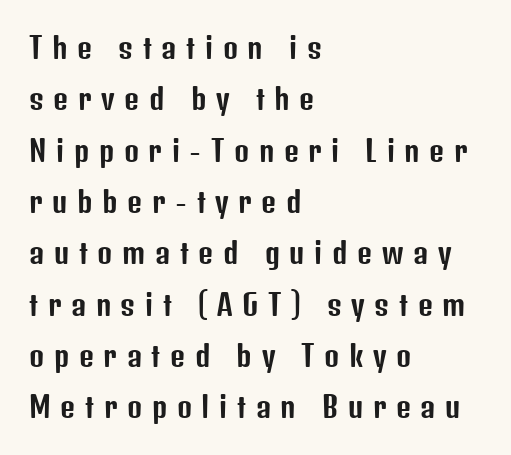
Nope, not italic — everything's standing straight. Teacher's note: observe the even left margin — that is flush-left alignment. The face used here is a sans, in the tradition of grotesques and geometrics. Proportional: the letters do not fall into vertical columns.
